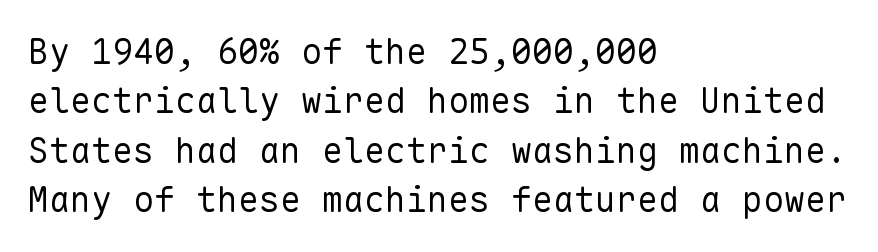
The image shows 35 px regular-weight sans-serif type, upright, monospaced; set left-aligned, normal line spacing (1.41x), normal letter spacing, not underlined; low stroke contrast and a medium x-height.
